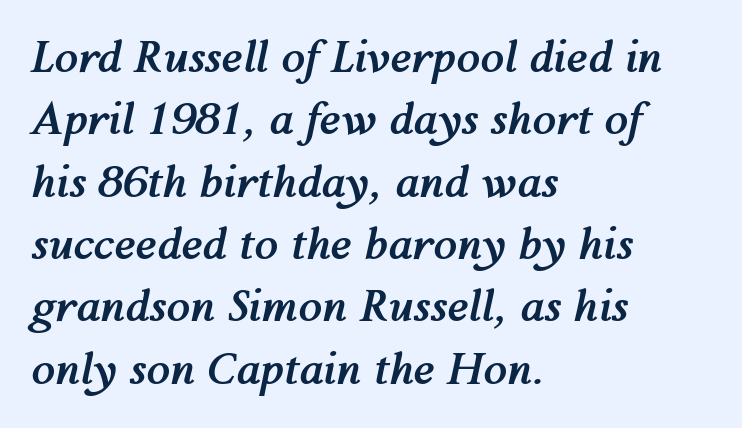
The image shows 43 px semibold type, italic (leaning right); set left-aligned, normal line spacing (1.45x), normal letter spacing, not underlined; medium stroke contrast and a medium x-height.
